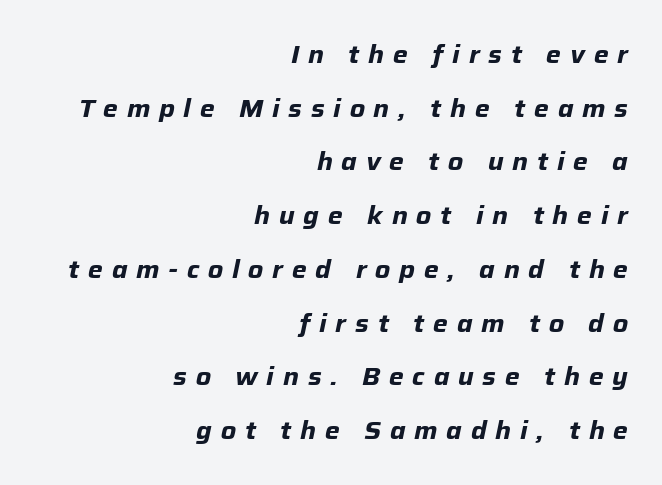
The passage is arranged like a letterhead date or caption credit — flush right. Compared with typical paragraphs, the rows here are farther apart. These lines carry a lot of weight — the face is fully bold. This rendering features lettering with no underline.
